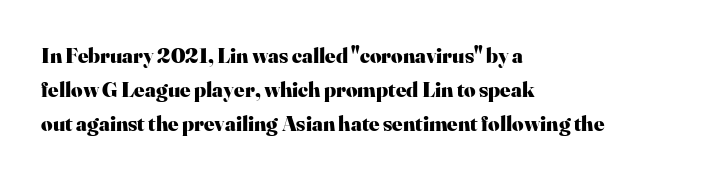
{"italic": "no", "bold": "yes", "underline": "no", "align": "left", "line_spacing": "normal", "line_spacing_ratio": 1.54, "letter_spacing": "normal", "letter_spacing_em": 0.0, "glyph_px": 22}
